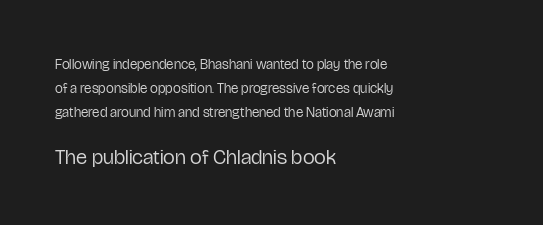
{"italic": "no", "bold": "no", "underline": "no", "align": "left", "line_spacing_ratio": 1.71, "letter_spacing": "normal", "letter_spacing_em": 0.0, "larger_block": "second", "size_ratio": 1.5, "glyph_px": 21}
